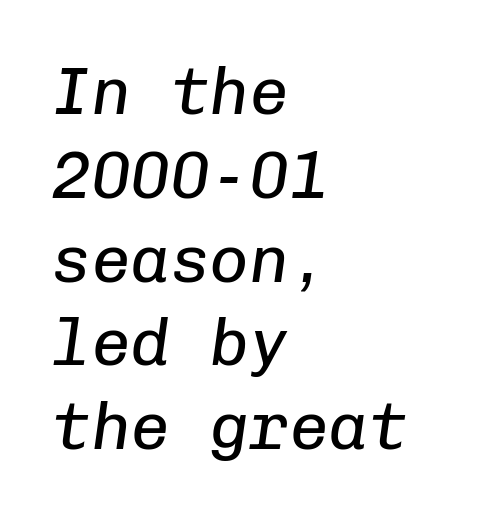
{"italic": "yes", "lean": "right", "slant_degrees": 8, "bold": "no", "weight": "regular", "width": "normal", "stroke_contrast": "low", "x_height": "medium", "monospaced": "yes", "underline": "no", "align": "left", "line_spacing": "normal", "line_spacing_ratio": 1.27, "letter_spacing": "normal", "letter_spacing_em": 0.0, "glyph_px": 66}
